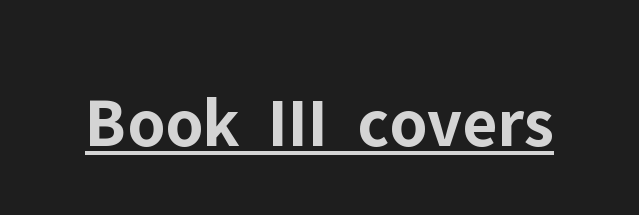
The image shows 71 px bold sans-serif type, upright; set normal letter spacing, underlined; low stroke contrast and a medium x-height.
